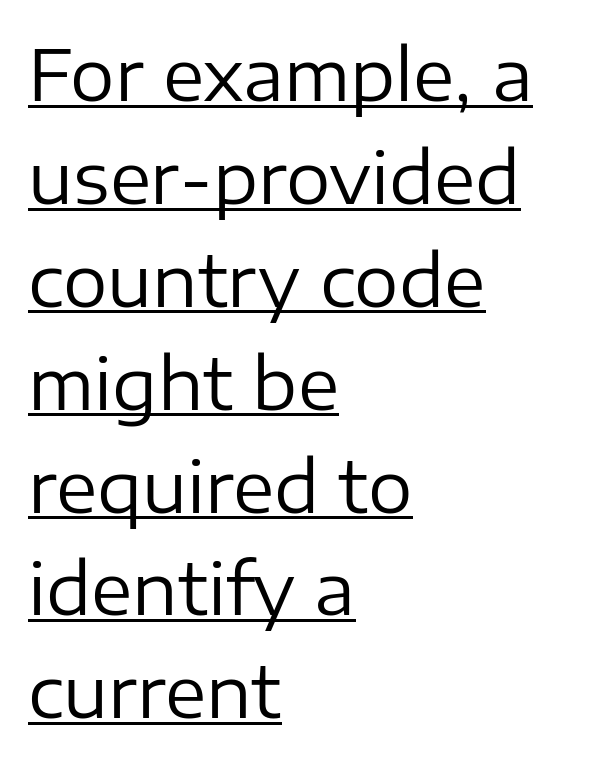
The image shows 70 px regular-weight sans-serif type, upright; set left-aligned, normal line spacing (1.47x), normal letter spacing, underlined; low stroke contrast and a medium x-height.
